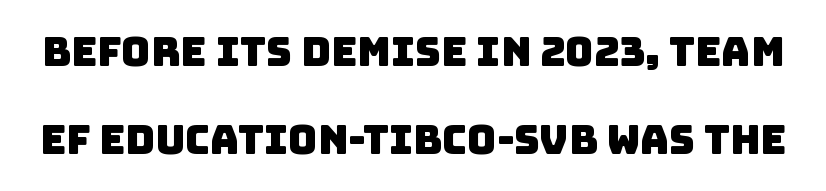
Type style note: lacks serifs. The words here are not underlined. A typesetter would call this proportional, since set widths differ per character. Whoever set this chose breathing room over compactness in the vertical rhythm. There is no visible air inserted between adjacent glyphs.
